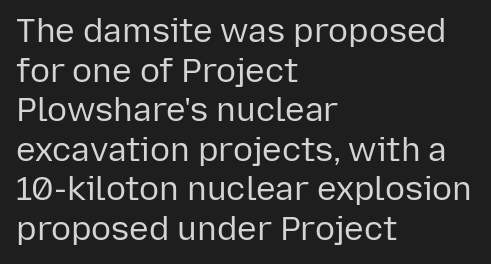
Q: Is the text bold? A: No.
Q: Is the text italic (slanted)? A: No, it is upright.
Q: Is the typeface a serif or a sans-serif typeface? A: Sans-serif.
Q: Is the text underlined? A: No.
Q: How is the paragraph aligned? A: Left-aligned.
Q: Is the spacing between letters normal or unusually wide? A: Normal.
Q: Width (condensed, normal, or wide)? A: Normal.
Q: Stroke contrast? A: Low.
Q: x-height? A: Medium.
Q: Monospaced? A: No.
